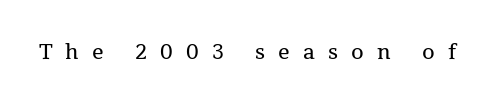
Clear beneath every line of the passage. Vertical strokes here are truly vertical. Character widths vary here, with narrow letters taking less room than wide ones. This sample uses expanded letter spacing, leaving extra air between glyphs. The weight would be labelled regular, book, light, or lighter still. Typographically, this falls in the serif category.
